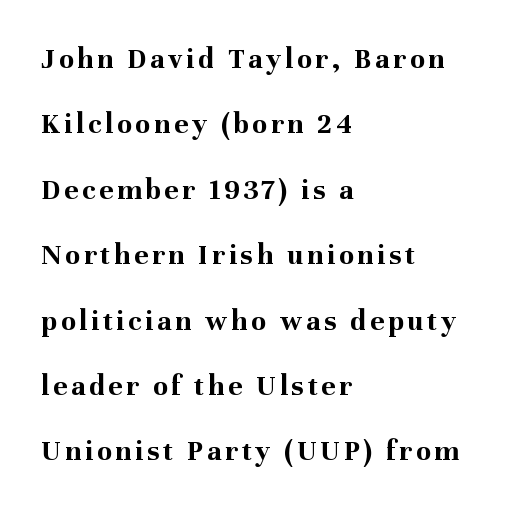
The image shows 30 px bold serif type, upright; set left-aligned, loose line spacing (2.18x), not underlined; medium stroke contrast and a medium x-height.
